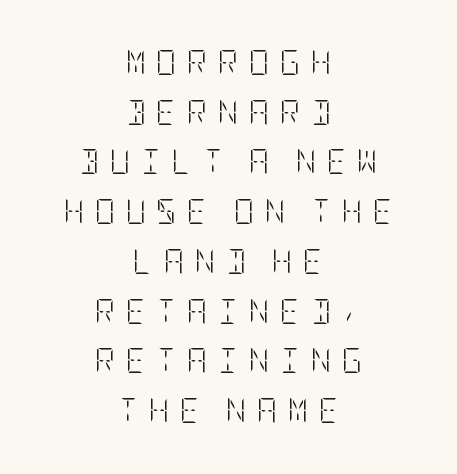
The image shows 25 px text type, upright; set centered, loose line spacing (1.99x), unusually wide letter spacing (+0.42 em), not underlined.
